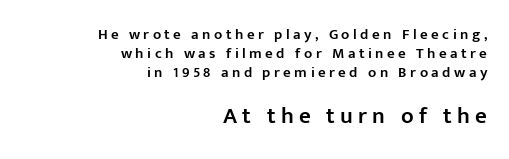
Descenders hang freely into open space. A student would call this right alignment; a typographer would say flush right, rag left. Unlike italic type, these characters show no tilt at all. The face used here appears at its bigger size in the lower chunk. The rows are spaced the way most documents space them.
